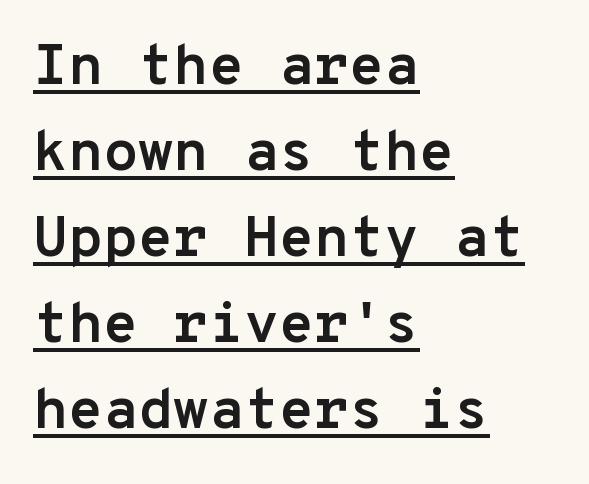
The designer went with a sans here, leaving each stem footless. This is heavy type, rendered in bold. A typographer would call this underscored text. Inter-character spacing is left at the font's built-in metrics.
